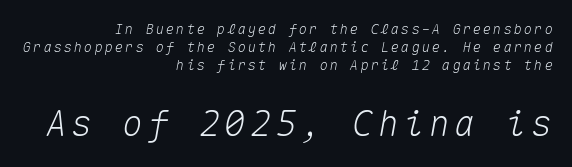
The image shows 35 px text type, italic (leaning right), monospaced; set right-aligned, normal line spacing (1.27x), not underlined; the second (bottom) block is 2.5x larger; medium stroke contrast and a medium x-height.
